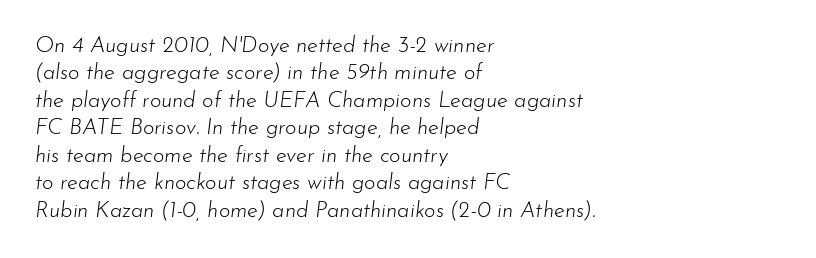
{"italic": "yes", "lean": "right", "slant_degrees": 7, "bold": "no", "underline": "no", "align": "left", "line_spacing": "normal", "line_spacing_ratio": 1.25, "letter_spacing": "normal", "letter_spacing_em": 0.0, "glyph_px": 22}
